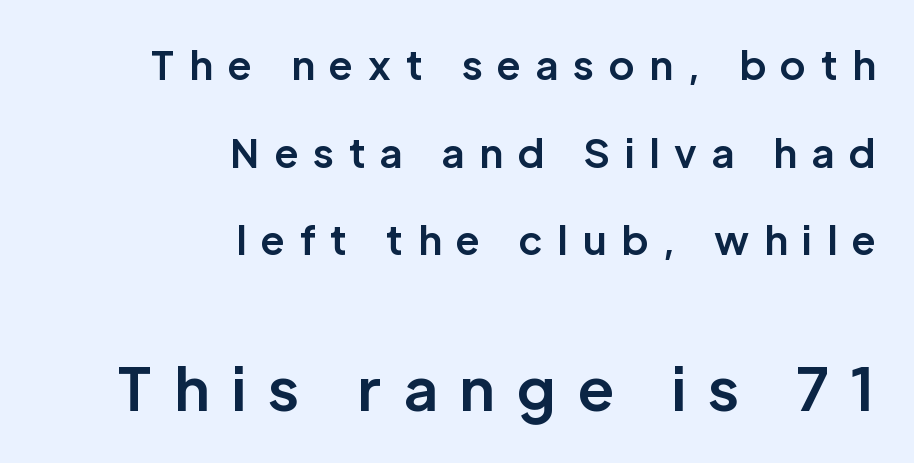
Q: Is the text bold? A: Yes.
Q: Is the text italic (slanted)? A: No, it is upright.
Q: Is the typeface a serif or a sans-serif typeface? A: Sans-serif.
Q: Is the text underlined? A: No.
Q: How is the paragraph aligned? A: Right-aligned.
Q: Is the spacing between letters normal or unusually wide? A: Unusually wide.
Q: Is the spacing between lines tight, normal or loose? A: Loose.
Q: Which block of text is set in a larger size, the first (top) or the second (bottom)? A: The second (bottom) one.
Q: Width (condensed, normal, or wide)? A: Normal.
Q: Stroke contrast? A: Low.
Q: x-height? A: Medium.
Q: Monospaced? A: No.
